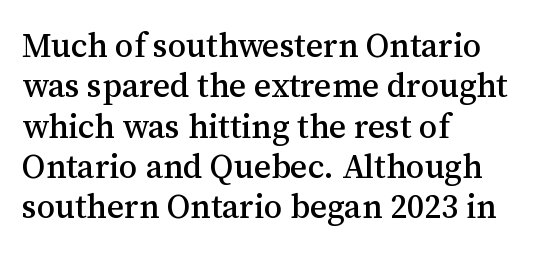
This rendering employs a face with finishing strokes, i.e., a serif. The face used here is proportionally spaced, like ordinary book or web type. Notice how the stems are strictly vertical — no italics here. The passage shown is not underscored anywhere.
